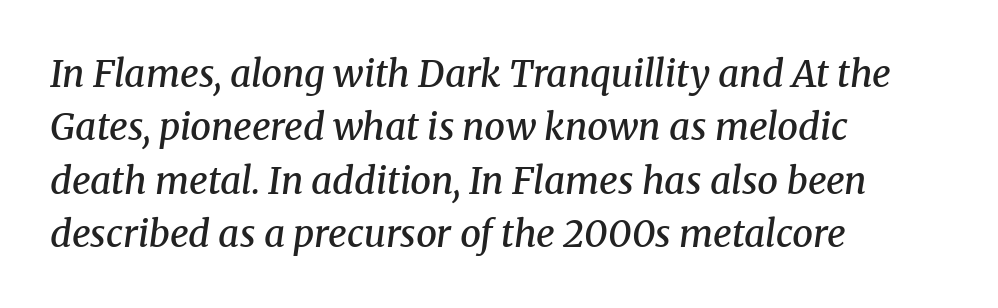
To sum up the face: it has serifs. Clear beneath every line of the passage. The designer left line spacing at the default. The passage shown is typed in a proportional face where columns would drift. Slant detected: the letters are inclined. Does extra space separate the letters? No, they use regular spacing.
